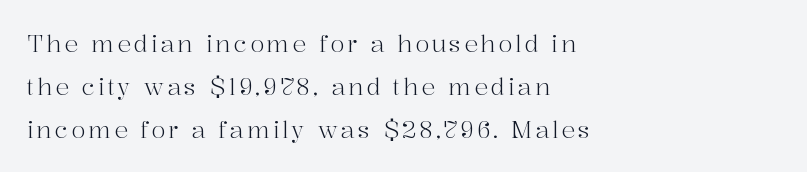
{"italic": "no", "bold": "no", "underline": "no", "align": "left", "line_spacing_ratio": 1.86, "glyph_px": 23}
